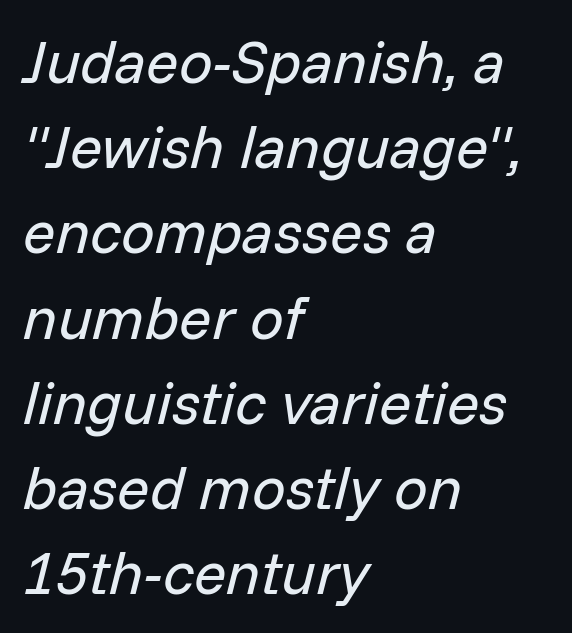
If you drew a ruler down the left edge, every line would touch it. Varying glyph widths throughout — classic text-font behaviour. Summary of vertical rhythm: regular, with standard interline spacing. Letter spacing: default. Weight class: somewhere from thin through regular.
